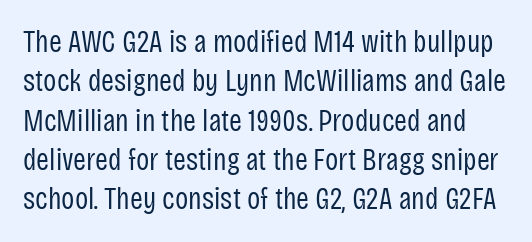
The image shows 31 px regular-weight, condensed sans-serif type, upright; set normal line spacing (1.27x), normal letter spacing, not underlined; low stroke contrast and a large x-height.
